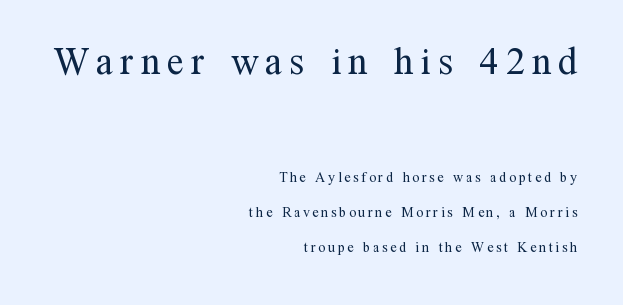
Q: Is the text bold? A: No.
Q: Is the text italic (slanted)? A: No, it is upright.
Q: Is the typeface a serif or a sans-serif typeface? A: Serif.
Q: Is the text underlined? A: No.
Q: How is the paragraph aligned? A: Right-aligned.
Q: Is the spacing between lines tight, normal or loose? A: Loose.
Q: Which block of text is set in a larger size, the first (top) or the second (bottom)? A: The first (top) one.
Q: Width (condensed, normal, or wide)? A: Normal.
Q: Stroke contrast? A: Medium.
Q: x-height? A: Medium.
Q: Monospaced? A: No.
